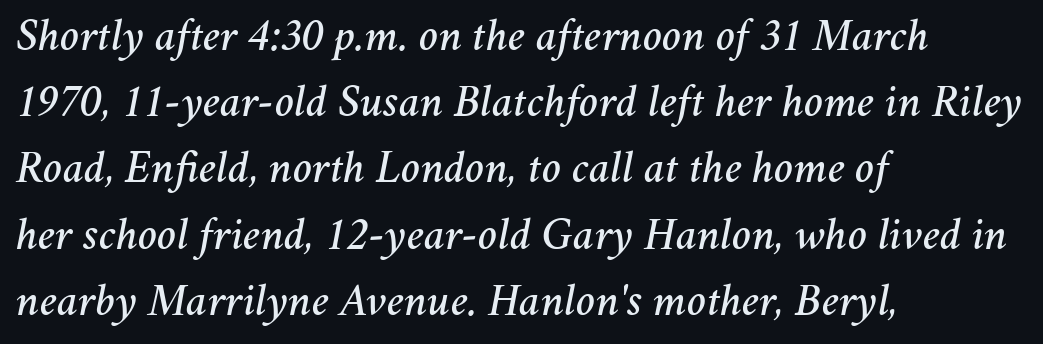
Q: Is the text italic (slanted)? A: Yes, it leans right by about 11 degrees.
Q: Is the text underlined? A: No.
Q: How is the paragraph aligned? A: Left-aligned.
Q: Is the spacing between letters normal or unusually wide? A: Normal.
Q: Is the spacing between lines tight, normal or loose? A: Normal.
Q: Width (condensed, normal, or wide)? A: Normal.
Q: Stroke contrast? A: Medium.
Q: x-height? A: Medium.
Q: Monospaced? A: No.
